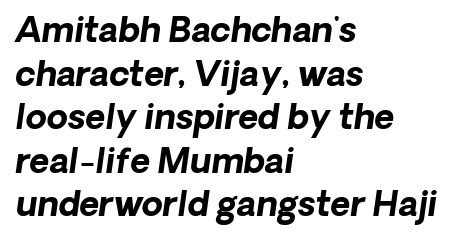
{"italic": "yes", "lean": "right", "slant_degrees": 8, "bold": "yes", "weight": "bold", "width": "normal", "stroke_contrast": "low", "x_height": "medium", "monospaced": "no", "underline": "no", "align": "left", "line_spacing": "normal", "line_spacing_ratio": 1.28, "letter_spacing": "normal", "letter_spacing_em": 0.0, "glyph_px": 34}
